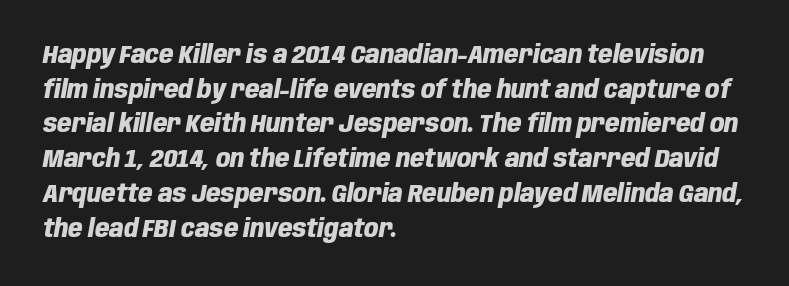
The image shows 25 px bold type, italic (leaning right); set left-aligned, normal line spacing (1.39x), normal letter spacing, not underlined.
